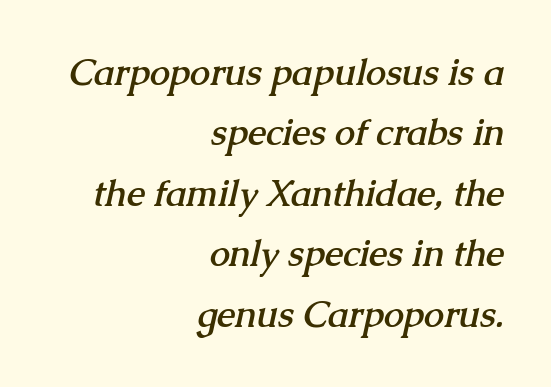
The image shows 36 px semibold serif type; set right-aligned, normal line spacing (1.68x), normal letter spacing, not underlined; medium stroke contrast and a medium x-height.
